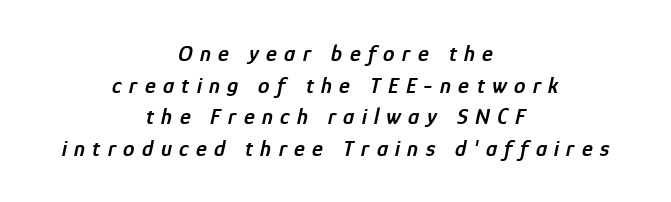
The image shows 23 px text type, italic (leaning right); set centered, normal line spacing (1.37x), unusually wide letter spacing (+0.32 em), not underlined.
